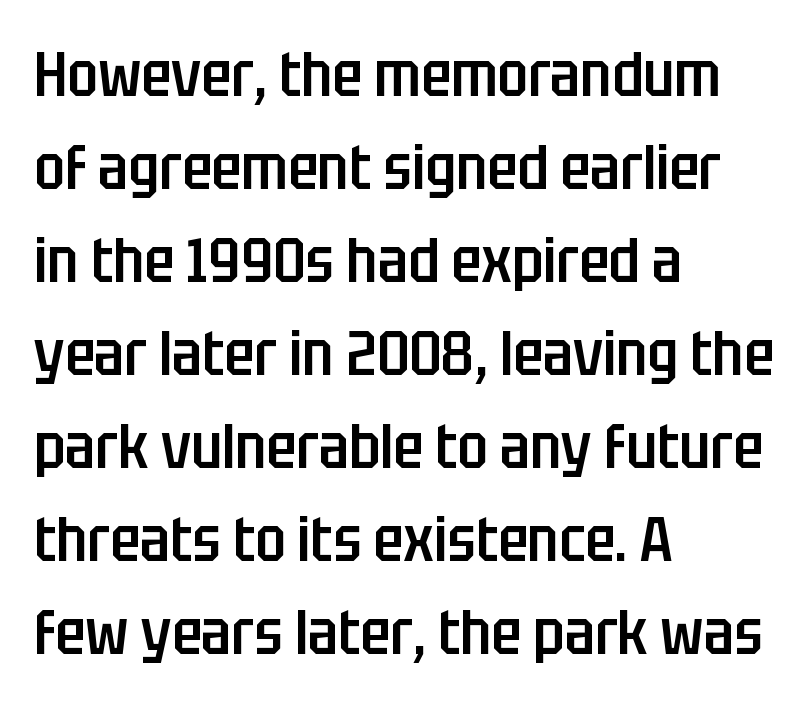
The image shows 62 px semibold, condensed sans-serif type, upright; set left-aligned, normal line spacing (1.5x), normal letter spacing, not underlined; low stroke contrast and a large x-height.
